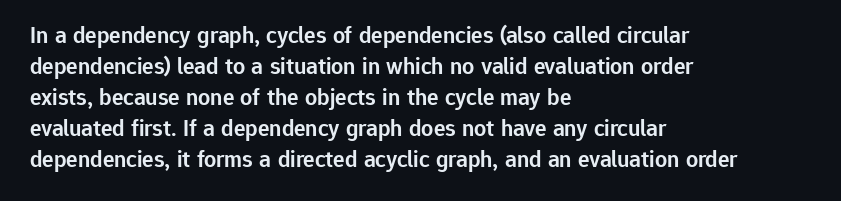
The image shows 24 px text type, upright; set left-aligned, normal line spacing (1.29x), normal letter spacing, not underlined.
